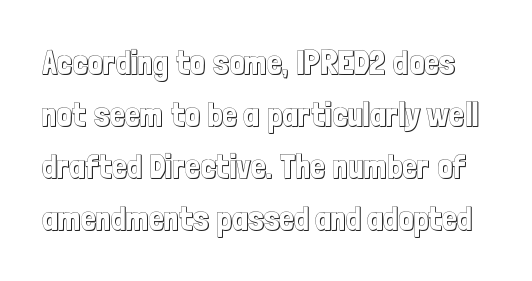
The image shows 33 px condensed type, upright; set normal line spacing (1.58x), normal letter spacing, not underlined; a medium x-height.
